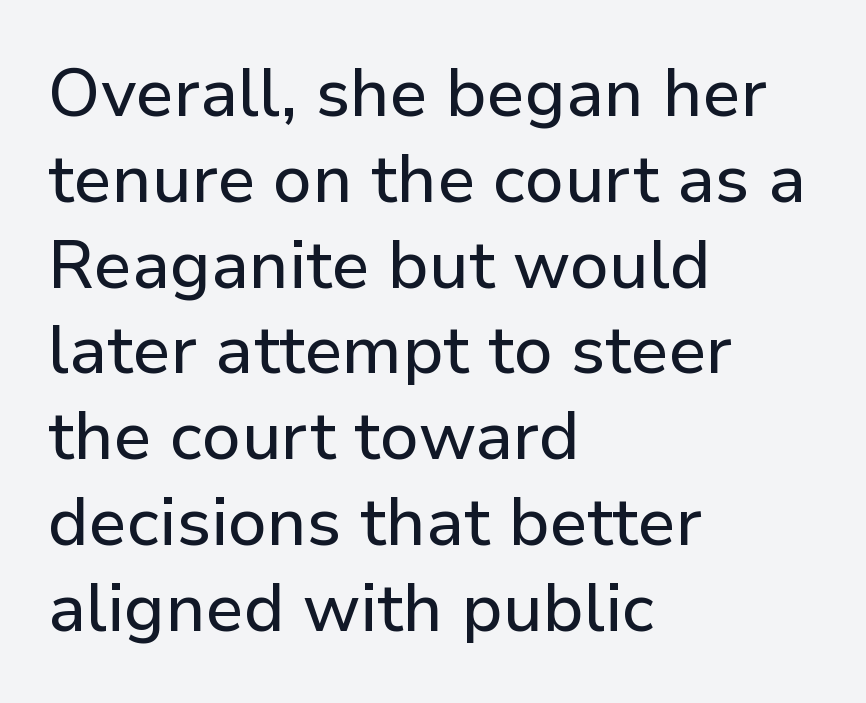
You could not count columns in this text — the font is proportionally spaced. Tracking here is standard; glyphs follow each other at the usual distance. The type family on display is of the sans-serif kind. The lines are quadded left. Regarding leading, the lines here are spaced in the standard way. Lines of text with bare space underneath.
